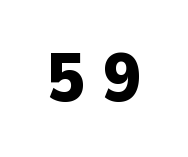
{"serif": "no", "italic": "no", "bold": "yes", "weight": "heavy", "width": "normal", "stroke_contrast": "low", "x_height": "medium", "monospaced": "no", "underline": "no", "align": "center", "letter_spacing": "wide", "letter_spacing_em": 0.27, "glyph_px": 69}
